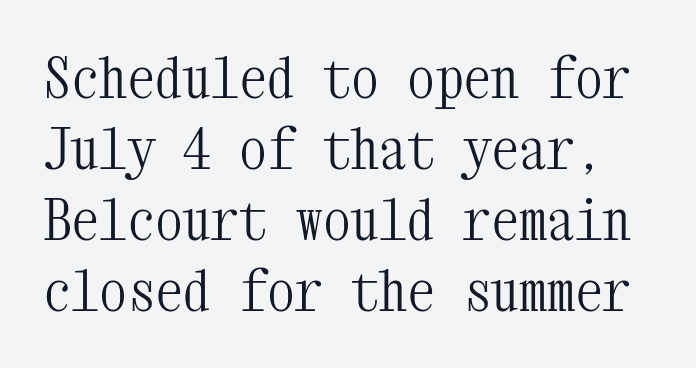
The image shows 56 px light, condensed serif type, upright, monospaced; set normal line spacing (1.27x), normal letter spacing, not underlined; medium stroke contrast and a medium x-height.
